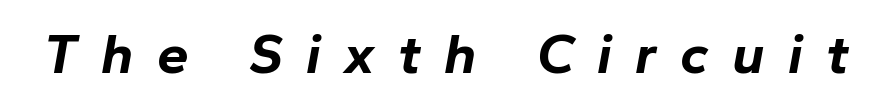
Q: Is the text bold? A: Yes.
Q: Is the text italic (slanted)? A: Yes, it leans right by about 10 degrees.
Q: Is the text underlined? A: No.
Q: Is the spacing between letters normal or unusually wide? A: Unusually wide.
Q: Width (condensed, normal, or wide)? A: Normal.
Q: Stroke contrast? A: Low.
Q: x-height? A: Medium.
Q: Monospaced? A: No.
